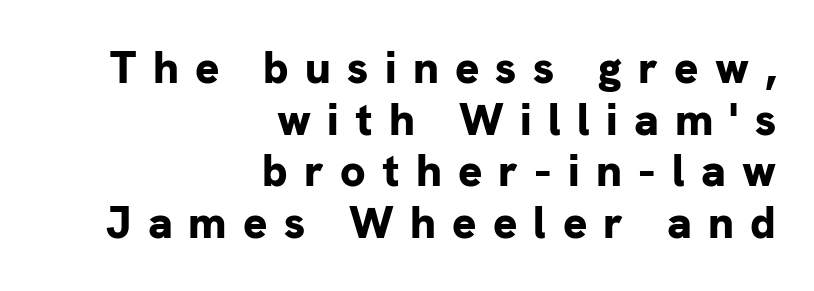
{"serif": "no", "italic": "no", "bold": "yes", "weight": "bold", "width": "normal", "stroke_contrast": "low", "x_height": "medium", "monospaced": "no", "underline": "no", "align": "right", "line_spacing": "tight", "line_spacing_ratio": 1.15, "letter_spacing": "wide", "letter_spacing_em": 0.36, "glyph_px": 45}
